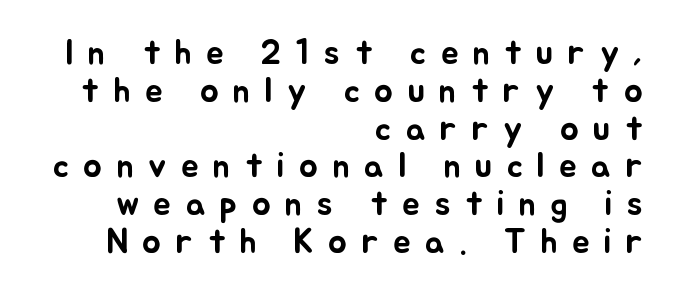
{"italic": "no", "width": "normal", "stroke_contrast": "low", "x_height": "small", "monospaced": "no", "underline": "no", "align": "right", "line_spacing": "tight", "line_spacing_ratio": 1.08, "letter_spacing": "wide", "letter_spacing_em": 0.41, "glyph_px": 35}
